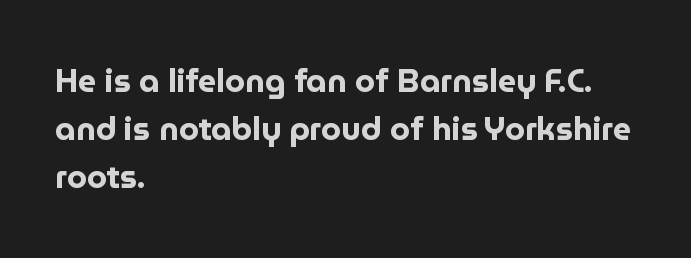
Q: Is the text bold? A: Yes.
Q: Is the text italic (slanted)? A: No, it is upright.
Q: Is the typeface a serif or a sans-serif typeface? A: Sans-serif.
Q: Is the text underlined? A: No.
Q: How is the paragraph aligned? A: Left-aligned.
Q: Is the spacing between letters normal or unusually wide? A: Normal.
Q: Is the spacing between lines tight, normal or loose? A: Normal.
Q: Width (condensed, normal, or wide)? A: Normal.
Q: Stroke contrast? A: Low.
Q: x-height? A: Medium.
Q: Monospaced? A: No.
